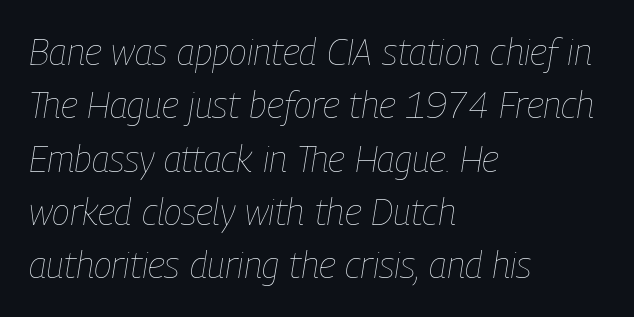
Does the copy run flush right? No — it runs flush left. Rendered with sloped, italic letterforms. This sample has the flowing, uneven cadence of proportional lettering. The space between consecutive lines is moderate. The space directly below the letters is spotless. Stem width sits at or under what a default text font uses.
